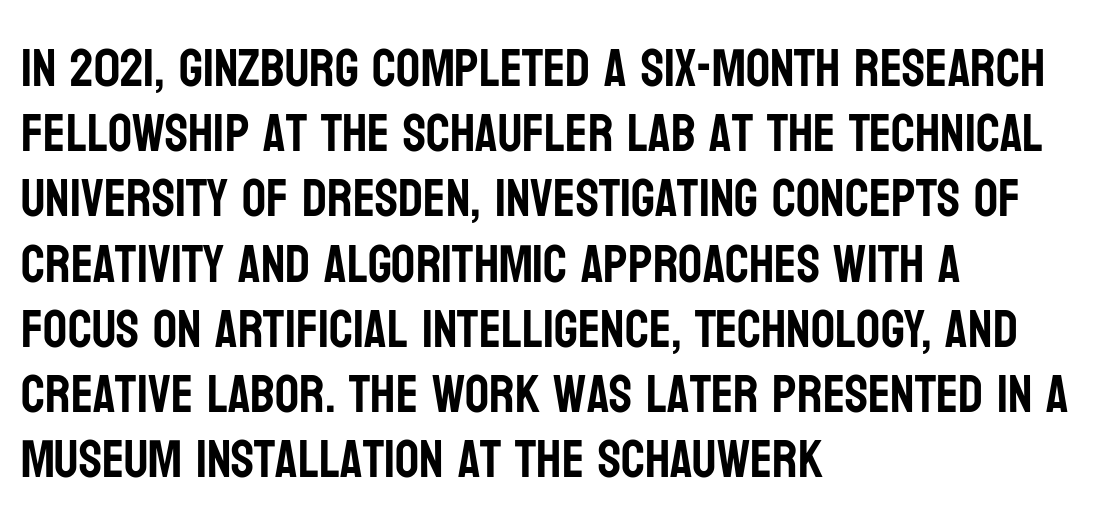
Q: Is the text italic (slanted)? A: No, it is upright.
Q: Is the typeface a serif or a sans-serif typeface? A: Sans-serif.
Q: Is the text underlined? A: No.
Q: How is the paragraph aligned? A: Left-aligned.
Q: Is the spacing between letters normal or unusually wide? A: Normal.
Q: Width (condensed, normal, or wide)? A: Condensed.
Q: Stroke contrast? A: Low.
Q: x-height? A: Large.
Q: Monospaced? A: No.
